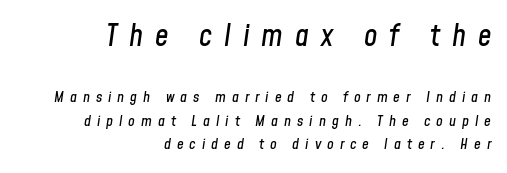
These lines are rendered in a variable-pitch font. It's the slanting kind of type. Spacing between characters has been opened up far beyond the box default. The strip under each line holds only bare page. The rendering shrinks the type as you move from the upper chunk to the lower. These lines sit exactly where default settings would place them.
